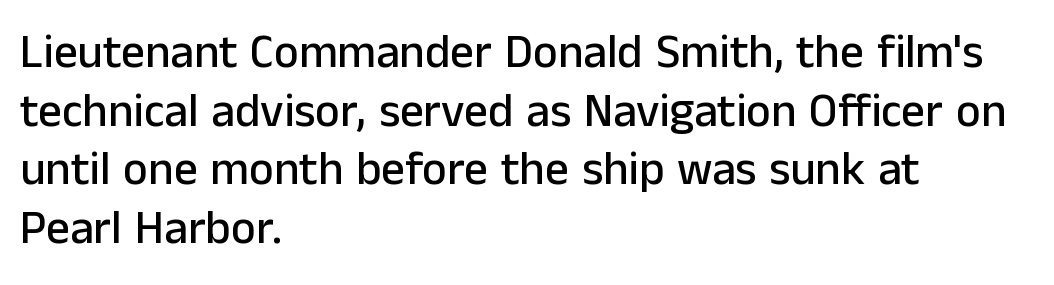
Q: Is the text italic (slanted)? A: No, it is upright.
Q: Is the typeface a serif or a sans-serif typeface? A: Sans-serif.
Q: Is the text underlined? A: No.
Q: How is the paragraph aligned? A: Left-aligned.
Q: Is the spacing between letters normal or unusually wide? A: Normal.
Q: Is the spacing between lines tight, normal or loose? A: Normal.
Q: Width (condensed, normal, or wide)? A: Normal.
Q: Stroke contrast? A: Low.
Q: x-height? A: Medium.
Q: Monospaced? A: No.
